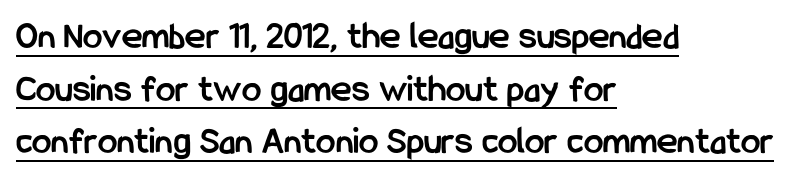
{"serif": "no", "italic": "no", "bold": "yes", "weight": "semibold", "width": "condensed", "stroke_contrast": "low", "x_height": "medium", "monospaced": "no", "underline": "yes", "align": "left", "line_spacing": "normal", "line_spacing_ratio": 1.35, "letter_spacing": "normal", "letter_spacing_em": 0.0, "glyph_px": 39}
